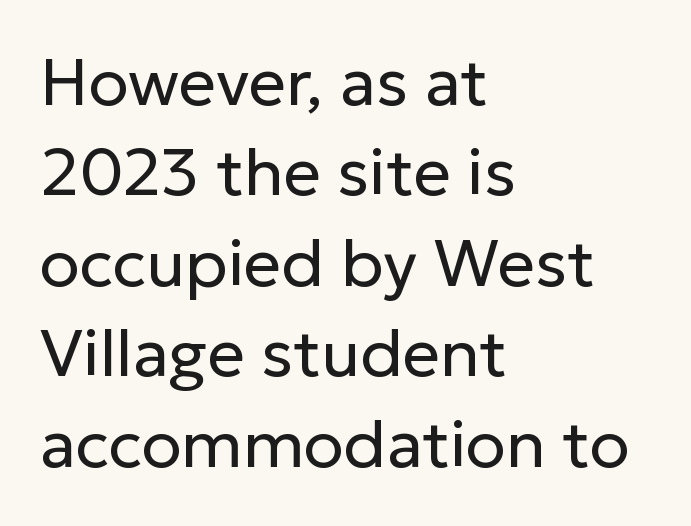
The image shows 66 px regular-weight sans-serif type, upright; set left-aligned, normal line spacing (1.37x), normal letter spacing, not underlined; low stroke contrast and a medium x-height.
